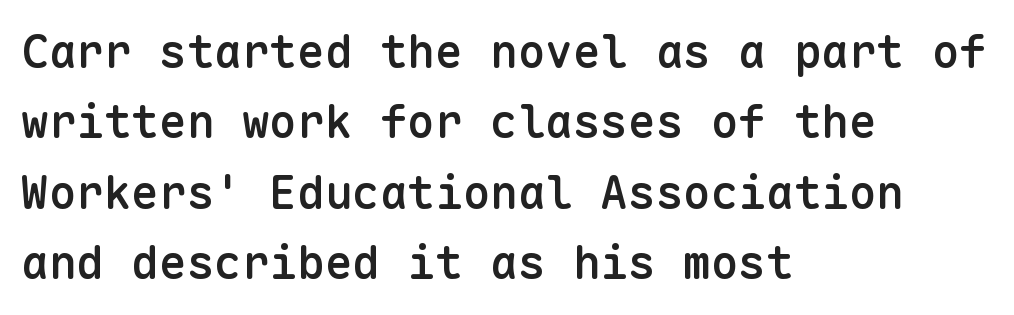
Q: Is the text bold? A: Semi-bold.
Q: Is the text italic (slanted)? A: No, it is upright.
Q: Is the typeface a serif or a sans-serif typeface? A: Sans-serif.
Q: Is the text underlined? A: No.
Q: How is the paragraph aligned? A: Left-aligned.
Q: Is the spacing between letters normal or unusually wide? A: Normal.
Q: Is the spacing between lines tight, normal or loose? A: Normal.
Q: Width (condensed, normal, or wide)? A: Normal.
Q: Stroke contrast? A: Low.
Q: x-height? A: Medium.
Q: Monospaced? A: Yes.
